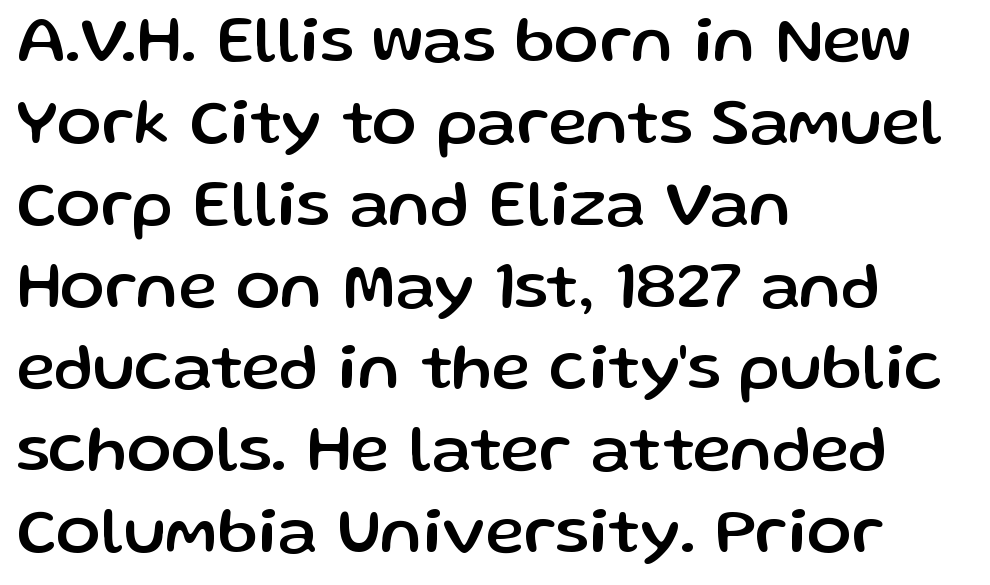
Q: Is the text italic (slanted)? A: No, it is upright.
Q: Is the typeface a serif or a sans-serif typeface? A: Sans-serif.
Q: Is the text underlined? A: No.
Q: How is the paragraph aligned? A: Left-aligned.
Q: Is the spacing between letters normal or unusually wide? A: Normal.
Q: Width (condensed, normal, or wide)? A: Normal.
Q: Stroke contrast? A: Low.
Q: x-height? A: Medium.
Q: Monospaced? A: No.
